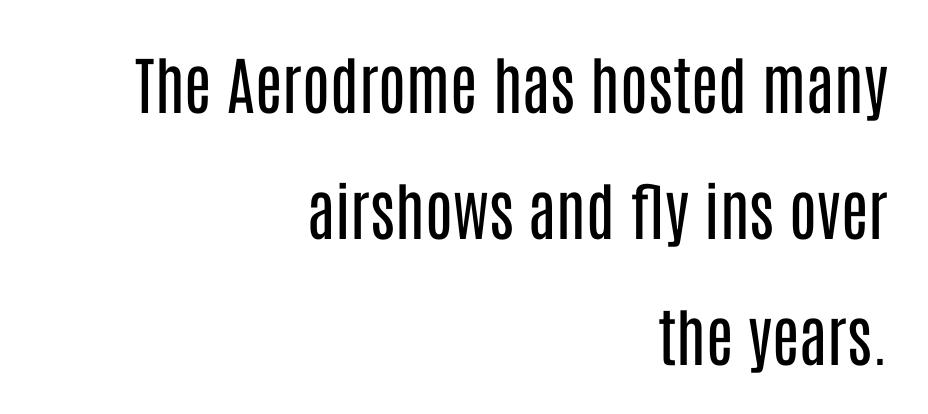
The image shows 63 px regular-weight, condensed sans-serif type, upright; set right-aligned, loose line spacing (2.0x), normal letter spacing, not underlined; low stroke contrast and a large x-height.
